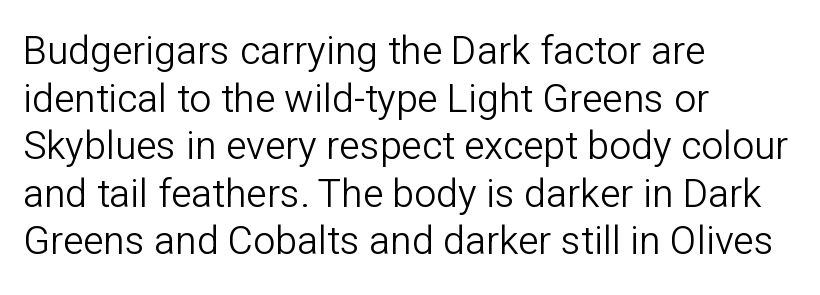
One-word summary of the alignment: left. The rendering uses natural spacing where letterforms have individual widths. Each word holds together tightly as a unit, with standard inter-letter gaps. The space directly below the letters is spotless. When letters stand straight like this, we call the style roman or upright.
